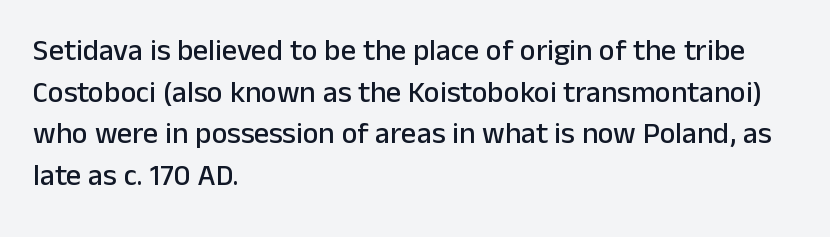
Q: Is the text italic (slanted)? A: No, it is upright.
Q: Is the typeface a serif or a sans-serif typeface? A: Sans-serif.
Q: Is the text underlined? A: No.
Q: How is the paragraph aligned? A: Left-aligned.
Q: Is the spacing between letters normal or unusually wide? A: Normal.
Q: Is the spacing between lines tight, normal or loose? A: Normal.
Q: Width (condensed, normal, or wide)? A: Normal.
Q: Stroke contrast? A: Low.
Q: x-height? A: Medium.
Q: Monospaced? A: No.
